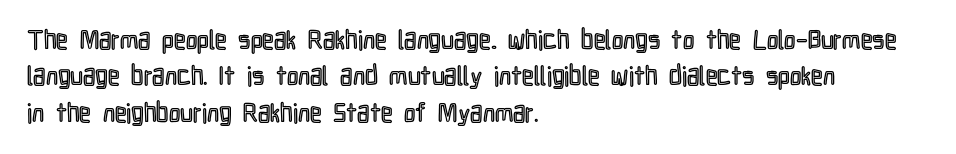
Q: Is the text italic (slanted)? A: No, it is upright.
Q: Is the text underlined? A: No.
Q: How is the paragraph aligned? A: Left-aligned.
Q: Is the spacing between letters normal or unusually wide? A: Normal.
Q: Is the spacing between lines tight, normal or loose? A: Normal.
